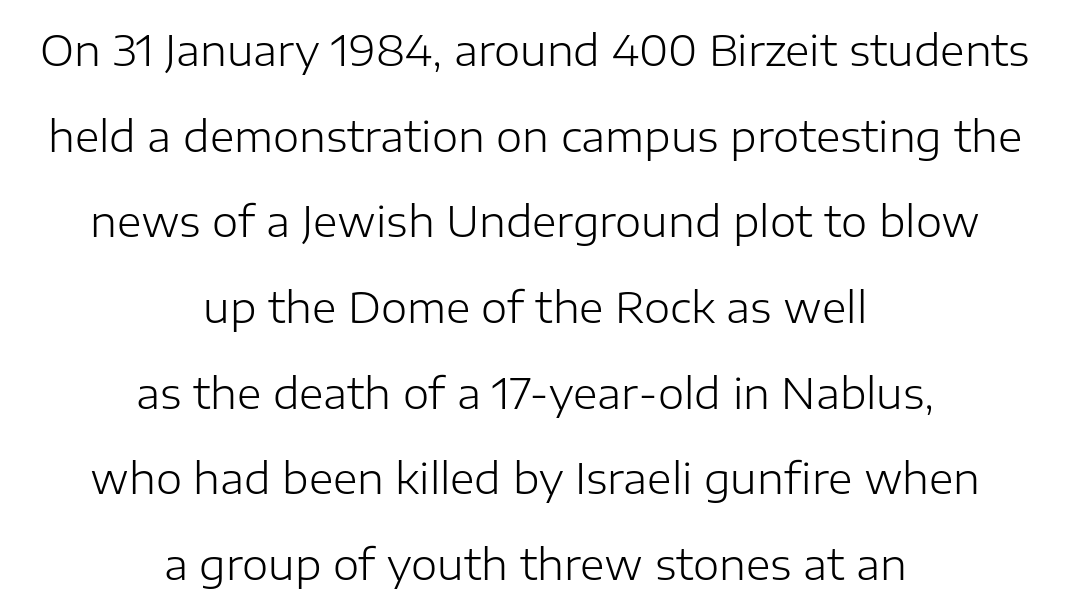
The image shows 42 px light sans-serif type, upright; set centered, loose line spacing (2.04x), normal letter spacing, not underlined; low stroke contrast and a medium x-height.
